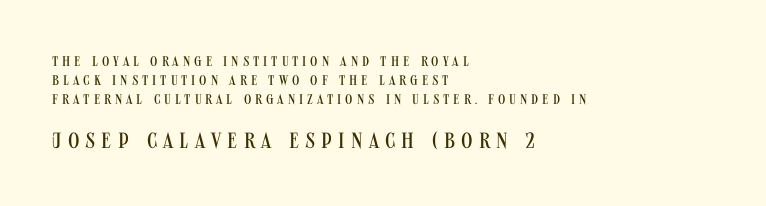
Q: Is the text bold? A: No.
Q: Is the text italic (slanted)? A: No, it is upright.
Q: Is the text underlined? A: No.
Q: How is the paragraph aligned? A: Left-aligned.
Q: Is the spacing between letters normal or unusually wide? A: Unusually wide.
Q: Is the spacing between lines tight, normal or loose? A: Normal.
Q: Which block of text is set in a larger size, the first (top) or the second (bottom)? A: The second (bottom) one.
